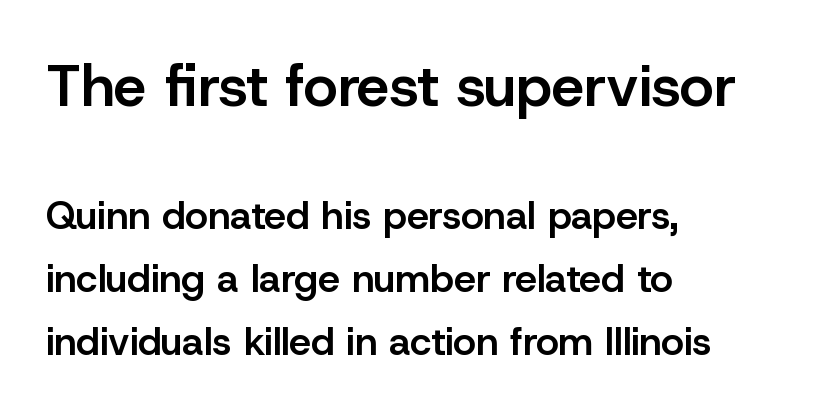
These lines were composed using upright roman letters. Which of the two is more prominent by size? The first, at the top. Firm but not heavy-handed strokes: this text is semibold. Horizontal bands of white between lines are of average thickness. Reading down the block, your eye returns to a fixed left position each line.
